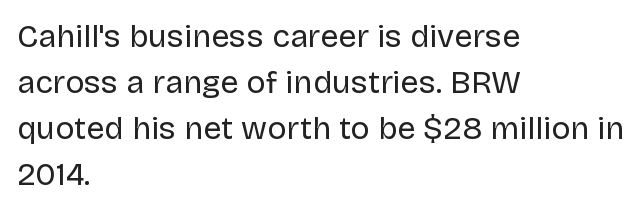
{"serif": "no", "italic": "no", "bold": "no", "weight": "regular", "width": "normal", "stroke_contrast": "low", "x_height": "large", "monospaced": "no", "underline": "no", "align": "left", "line_spacing": "normal", "line_spacing_ratio": 1.44, "letter_spacing": "normal", "letter_spacing_em": 0.0, "glyph_px": 32}
